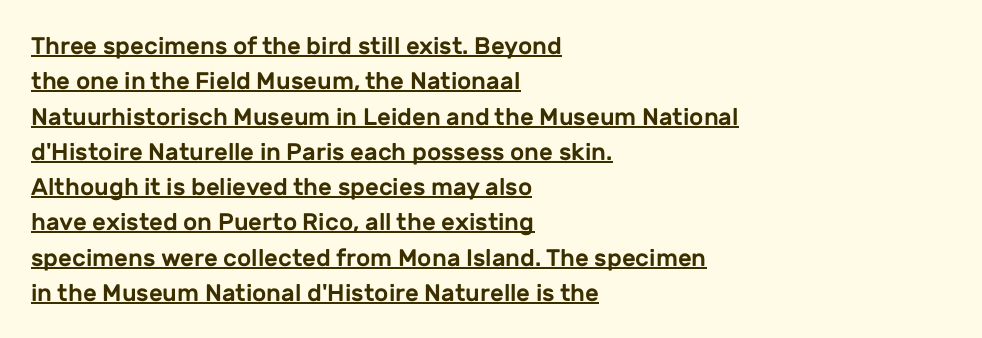
The image shows 24 px text type, upright; set left-aligned, normal line spacing (1.47x), normal letter spacing, underlined.
